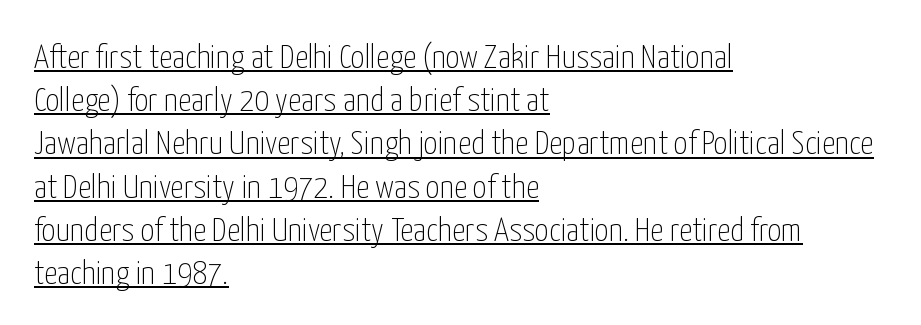
{"serif": "no", "italic": "no", "bold": "no", "weight": "thin", "width": "condensed", "stroke_contrast": "low", "x_height": "medium", "monospaced": "no", "underline": "yes", "align": "left", "line_spacing": "normal", "line_spacing_ratio": 1.27, "letter_spacing": "normal", "letter_spacing_em": 0.0, "glyph_px": 34}
